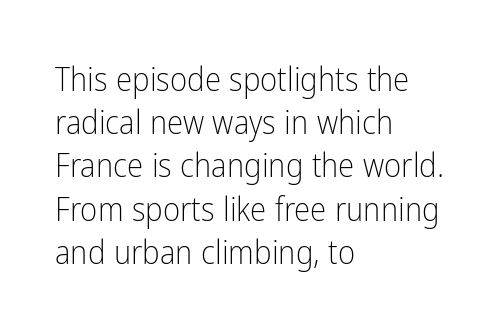
Q: Is the text bold? A: No.
Q: Is the text italic (slanted)? A: No, it is upright.
Q: Is the typeface a serif or a sans-serif typeface? A: Sans-serif.
Q: Is the text underlined? A: No.
Q: How is the paragraph aligned? A: Left-aligned.
Q: Is the spacing between letters normal or unusually wide? A: Normal.
Q: Is the spacing between lines tight, normal or loose? A: Normal.
Q: Width (condensed, normal, or wide)? A: Condensed.
Q: Stroke contrast? A: Low.
Q: x-height? A: Medium.
Q: Monospaced? A: No.
